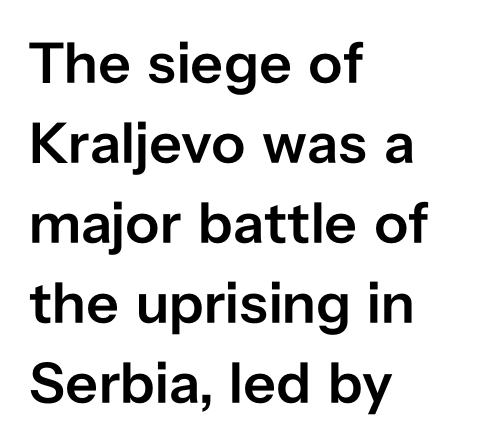
{"serif": "no", "italic": "no", "bold": "semi", "weight": "semibold", "width": "normal", "stroke_contrast": "low", "x_height": "medium", "monospaced": "no", "underline": "no", "align": "left", "line_spacing": "normal", "line_spacing_ratio": 1.38, "letter_spacing": "normal", "letter_spacing_em": 0.0, "glyph_px": 58}
